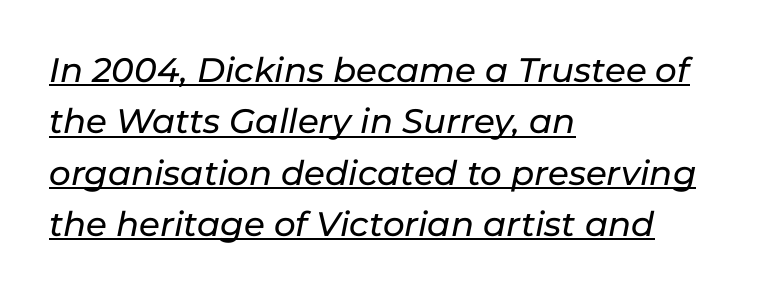
Q: Is the text italic (slanted)? A: Yes, it leans right by about 11 degrees.
Q: Is the text underlined? A: Yes.
Q: How is the paragraph aligned? A: Left-aligned.
Q: Is the spacing between letters normal or unusually wide? A: Normal.
Q: Is the spacing between lines tight, normal or loose? A: Normal.
Q: Width (condensed, normal, or wide)? A: Normal.
Q: Stroke contrast? A: Low.
Q: x-height? A: Medium.
Q: Monospaced? A: No.
